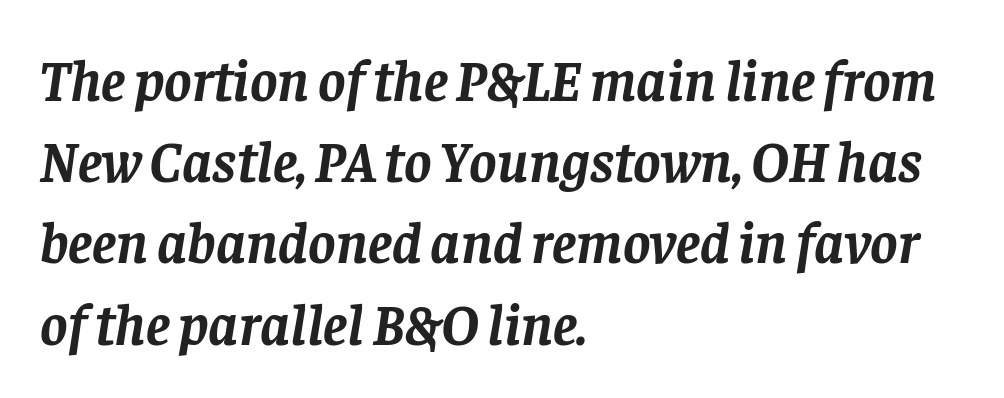
{"serif": "yes", "italic": "yes", "lean": "right", "slant_degrees": 8, "bold": "yes", "weight": "semibold", "width": "normal", "stroke_contrast": "low", "x_height": "large", "monospaced": "no", "underline": "no", "align": "left", "line_spacing": "normal", "line_spacing_ratio": 1.4, "letter_spacing": "normal", "letter_spacing_em": 0.0, "glyph_px": 58}
